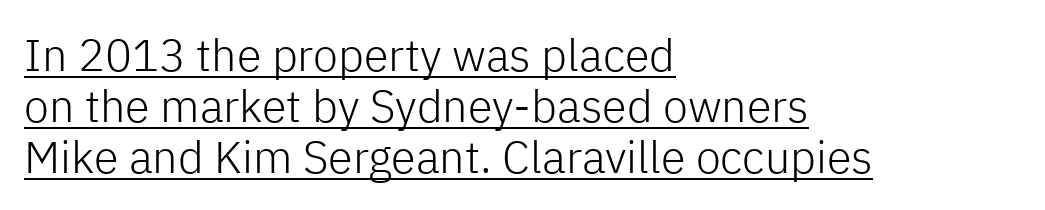
Line starts are locked; line ends wander. If you measured baseline to baseline, you'd find a short distance. Between one letter and the next there's only the usual sliver of space. Bold? No — there's no thickening of the strokes.
